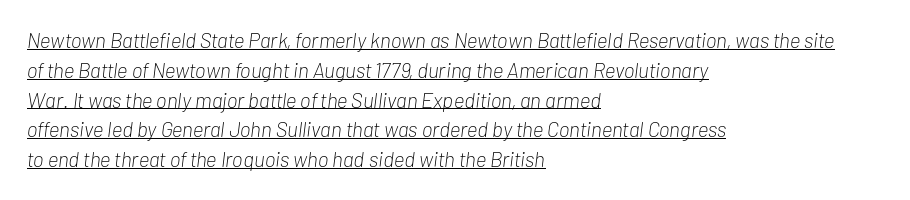
{"italic": "yes", "lean": "right", "slant_degrees": 7, "bold": "no", "underline": "yes", "align": "left", "line_spacing": "normal", "line_spacing_ratio": 1.42, "letter_spacing": "normal", "letter_spacing_em": 0.0, "glyph_px": 21}
